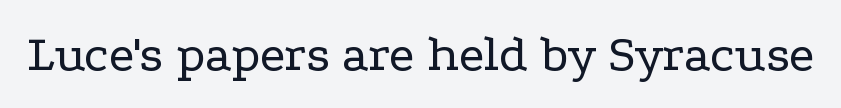
The image shows 52 px regular-weight, wide serif type, upright; set normal letter spacing, not underlined; low stroke contrast and a medium x-height.
